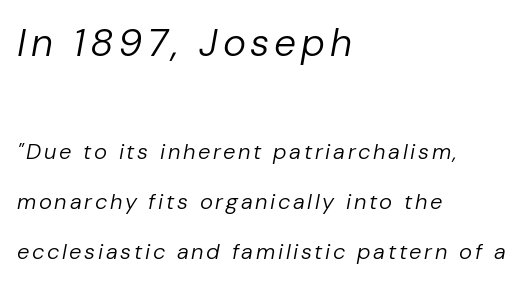
Q: Is the text bold? A: No.
Q: Is the text italic (slanted)? A: Yes, it leans right by about 10 degrees.
Q: Is the text underlined? A: No.
Q: How is the paragraph aligned? A: Left-aligned.
Q: Is the spacing between lines tight, normal or loose? A: Loose.
Q: Which block of text is set in a larger size, the first (top) or the second (bottom)? A: The first (top) one.
Q: Width (condensed, normal, or wide)? A: Normal.
Q: Stroke contrast? A: Low.
Q: x-height? A: Medium.
Q: Monospaced? A: No.
